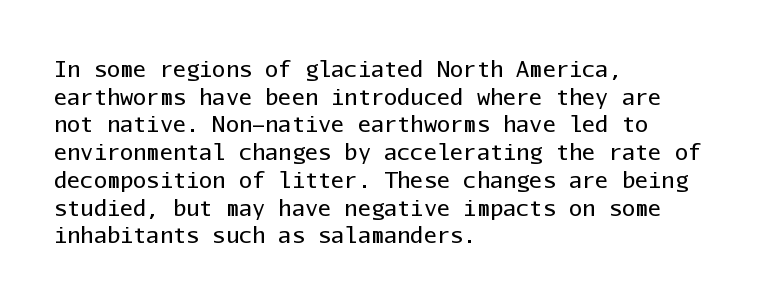
Q: Is the text bold? A: No.
Q: Is the text italic (slanted)? A: No, it is upright.
Q: Is the text underlined? A: No.
Q: How is the paragraph aligned? A: Left-aligned.
Q: Is the spacing between letters normal or unusually wide? A: Normal.
Q: Is the spacing between lines tight, normal or loose? A: Normal.
